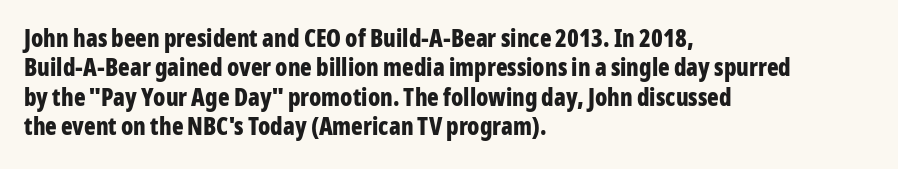
Q: Is the text bold? A: Yes.
Q: Is the text italic (slanted)? A: No, it is upright.
Q: Is the text underlined? A: No.
Q: How is the paragraph aligned? A: Left-aligned.
Q: Is the spacing between letters normal or unusually wide? A: Normal.
